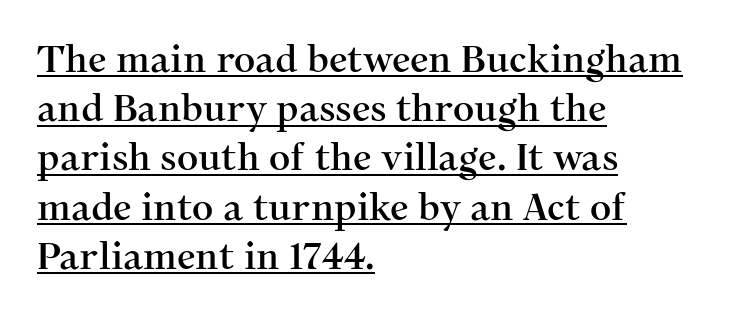
{"serif": "yes", "italic": "no", "width": "normal", "stroke_contrast": "medium", "x_height": "medium", "monospaced": "no", "underline": "yes", "align": "left", "line_spacing": "normal", "line_spacing_ratio": 1.33, "letter_spacing": "normal", "letter_spacing_em": 0.0, "glyph_px": 37}
